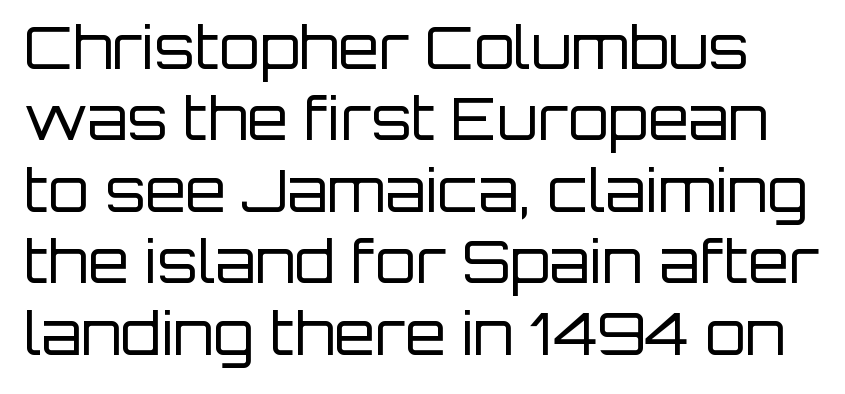
These lines are composed in type without serifs. The space directly below the letters is spotless. Notice how the stems are strictly vertical — no italics here. The rendering uses natural spacing where letterforms have individual widths.
